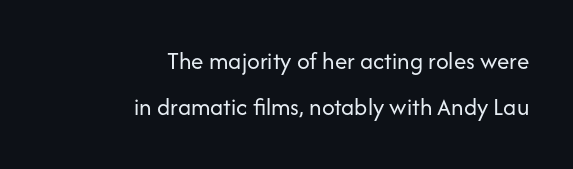
Q: Is the text bold? A: No.
Q: Is the text italic (slanted)? A: No, it is upright.
Q: Is the text underlined? A: No.
Q: How is the paragraph aligned? A: Right-aligned.
Q: Is the spacing between letters normal or unusually wide? A: Normal.
